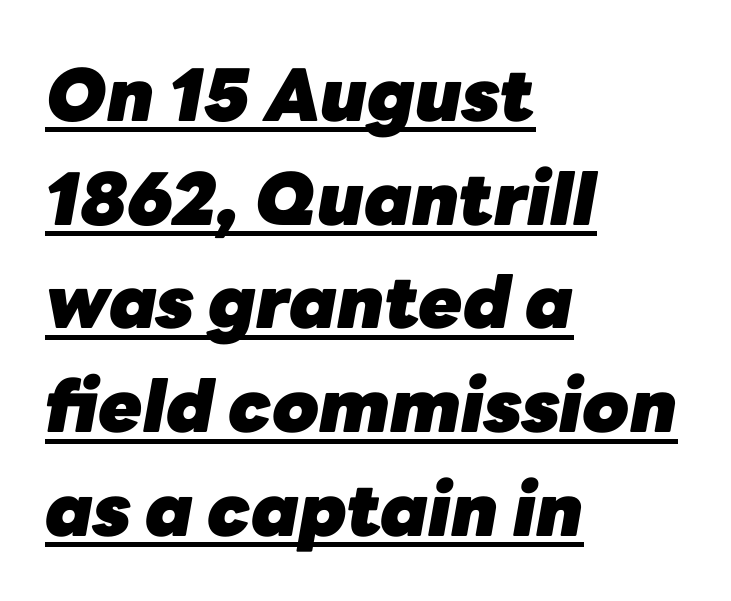
{"italic": "yes", "lean": "right", "slant_degrees": 10, "bold": "yes", "weight": "heavy", "width": "normal", "stroke_contrast": "low", "x_height": "medium", "monospaced": "no", "underline": "yes", "align": "left", "line_spacing": "normal", "line_spacing_ratio": 1.44, "letter_spacing": "normal", "letter_spacing_em": 0.0, "glyph_px": 72}
